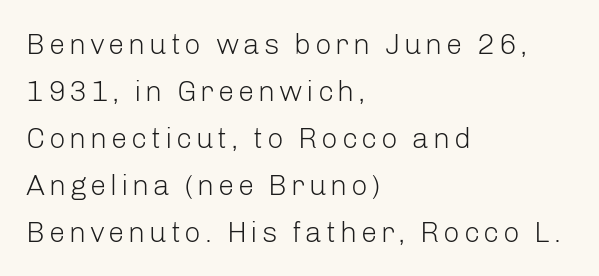
The typesetter chose a ragged-right arrangement here. The type sits square on the baseline with zero lean. The strokes carry an ordinary text weight at most. The face used here is proportionally spaced, like ordinary book or web type. Quick note: underline off.
